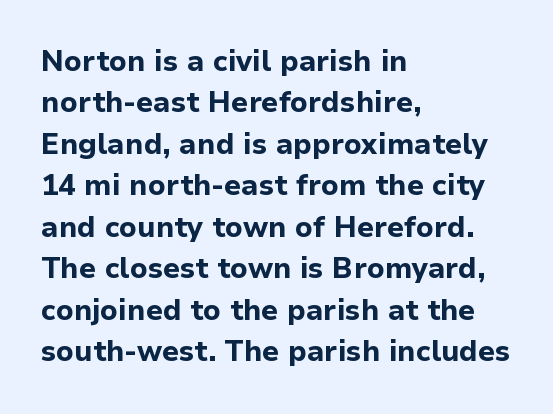
Q: Is the text bold? A: Yes.
Q: Is the text italic (slanted)? A: No, it is upright.
Q: Is the typeface a serif or a sans-serif typeface? A: Sans-serif.
Q: Is the text underlined? A: No.
Q: How is the paragraph aligned? A: Left-aligned.
Q: Is the spacing between letters normal or unusually wide? A: Normal.
Q: Is the spacing between lines tight, normal or loose? A: Normal.
Q: Width (condensed, normal, or wide)? A: Normal.
Q: Stroke contrast? A: Low.
Q: x-height? A: Medium.
Q: Monospaced? A: No.
